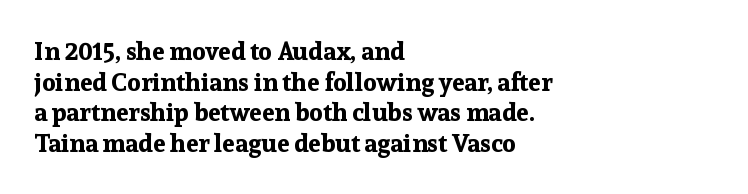
In CSS terms this would be text-align: left. Anything drawn beneath the words? Only blank space. Posture: upright roman. As a designer I'd log this as weight 700, bold.
